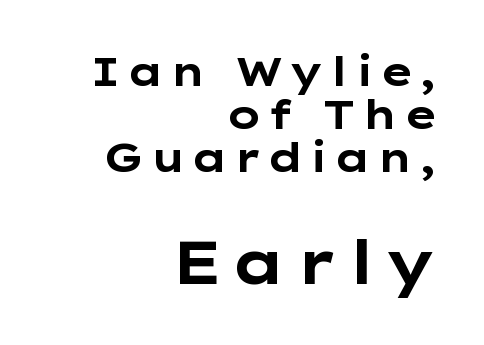
Q: Is the text bold? A: Yes.
Q: Is the text italic (slanted)? A: No, it is upright.
Q: Is the typeface a serif or a sans-serif typeface? A: Sans-serif.
Q: Is the text underlined? A: No.
Q: How is the paragraph aligned? A: Right-aligned.
Q: Is the spacing between lines tight, normal or loose? A: Tight.
Q: Which block of text is set in a larger size, the first (top) or the second (bottom)? A: The second (bottom) one.
Q: Width (condensed, normal, or wide)? A: Wide.
Q: Stroke contrast? A: Low.
Q: x-height? A: Medium.
Q: Monospaced? A: No.
